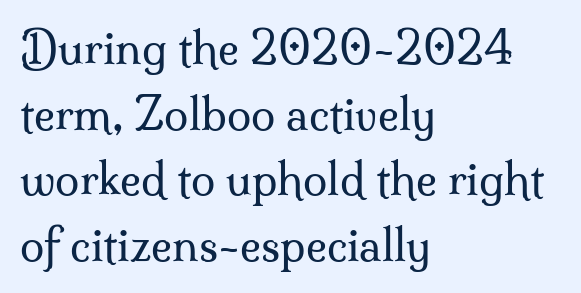
Glance below the letters and you will spot only blank space. The horizontal fit of the characters is conventional and even. This sample uses an upright cut, with every glyph sitting square on the baseline. Observe the serifs anchoring each vertical stroke in this sample. Notice how the passage keeps a crisp vertical edge on the left only. The rendering uses a moderate line-height, typical for paragraphs.
